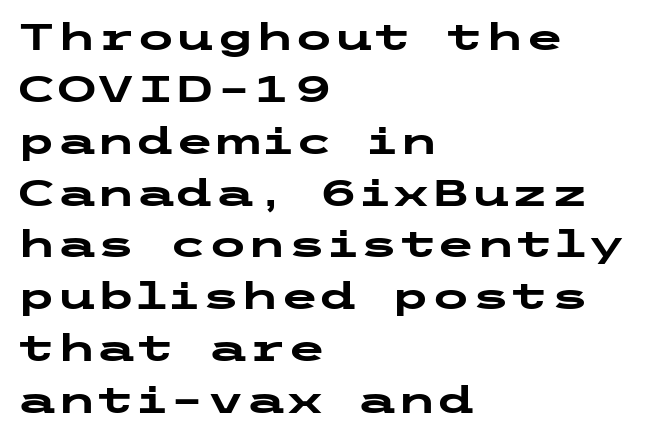
{"serif": "no", "italic": "no", "bold": "yes", "weight": "heavy", "width": "wide", "stroke_contrast": "low", "x_height": "medium", "underline": "no", "align": "left", "line_spacing": "normal", "line_spacing_ratio": 1.44, "letter_spacing": "normal", "letter_spacing_em": 0.0, "glyph_px": 36}
